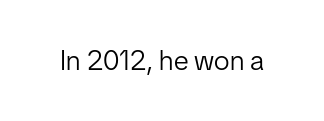
The image shows 28 px light, condensed sans-serif type, upright; set normal letter spacing, not underlined; low stroke contrast and a medium x-height.
